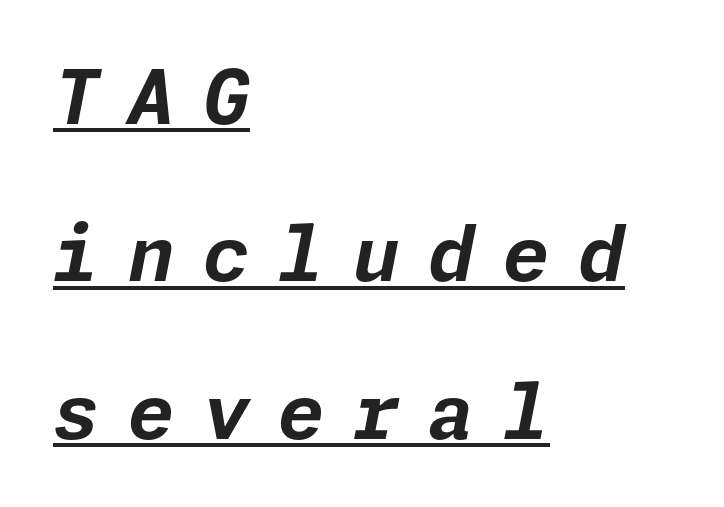
{"italic": "yes", "lean": "right", "slant_degrees": 11, "bold": "yes", "weight": "bold", "width": "normal", "stroke_contrast": "low", "x_height": "medium", "underline": "yes", "align": "left", "line_spacing": "loose", "line_spacing_ratio": 2.1, "letter_spacing": "wide", "letter_spacing_em": 0.38, "glyph_px": 75}
